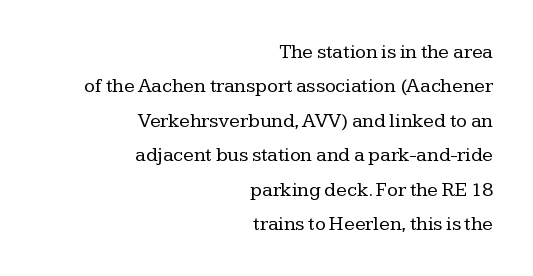
The image shows 20 px text type, upright; set right-aligned, line spacing 1.72x, normal letter spacing, not underlined.
